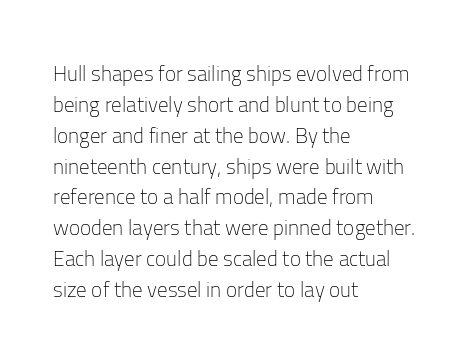
{"italic": "no", "bold": "no", "underline": "no", "align": "left", "line_spacing": "normal", "line_spacing_ratio": 1.47, "letter_spacing": "normal", "letter_spacing_em": 0.0, "glyph_px": 21}
